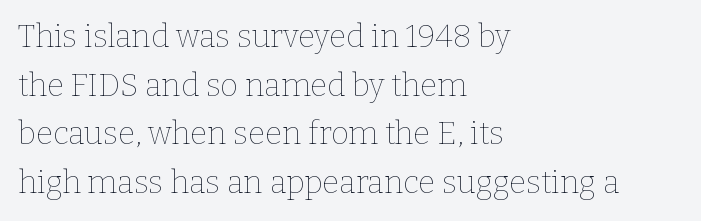
The strokes carry an ordinary text weight at most. The letters advance in unequal steps, a hallmark of proportional type. Each new line begins a customary step beneath the previous one. There is no visible air inserted between adjacent glyphs. Nope, not italic — everything's standing straight. Alignment: flush left.
